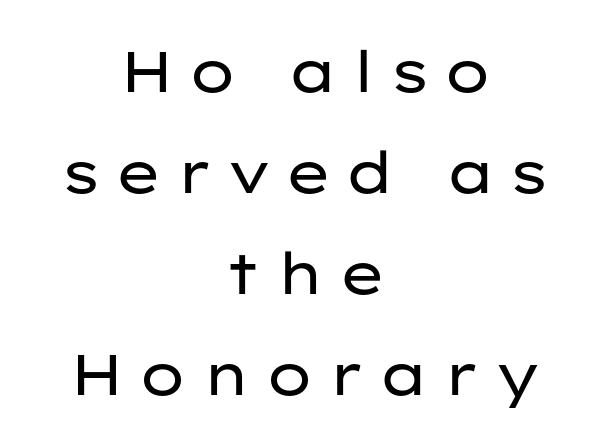
{"serif": "no", "italic": "no", "bold": "no", "weight": "regular", "width": "wide", "stroke_contrast": "low", "x_height": "medium", "monospaced": "no", "underline": "no", "align": "center", "line_spacing_ratio": 1.77, "letter_spacing": "wide", "letter_spacing_em": 0.23, "glyph_px": 57}
